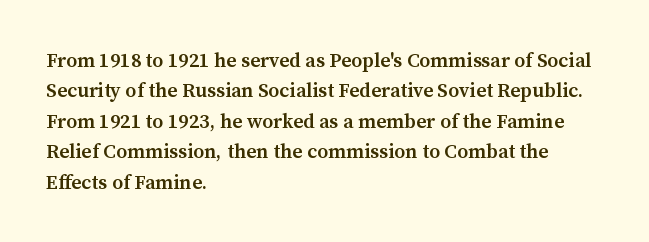
Q: Is the text bold? A: Semi-bold.
Q: Is the text italic (slanted)? A: No, it is upright.
Q: Is the text underlined? A: No.
Q: How is the paragraph aligned? A: Left-aligned.
Q: Is the spacing between letters normal or unusually wide? A: Normal.
Q: Is the spacing between lines tight, normal or loose? A: Normal.
